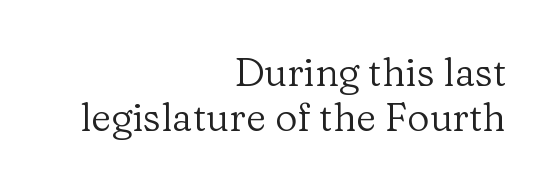
The image shows 39 px regular-weight serif type, upright; set right-aligned, tight line spacing (1.15x), normal letter spacing, not underlined; low stroke contrast and a medium x-height.
